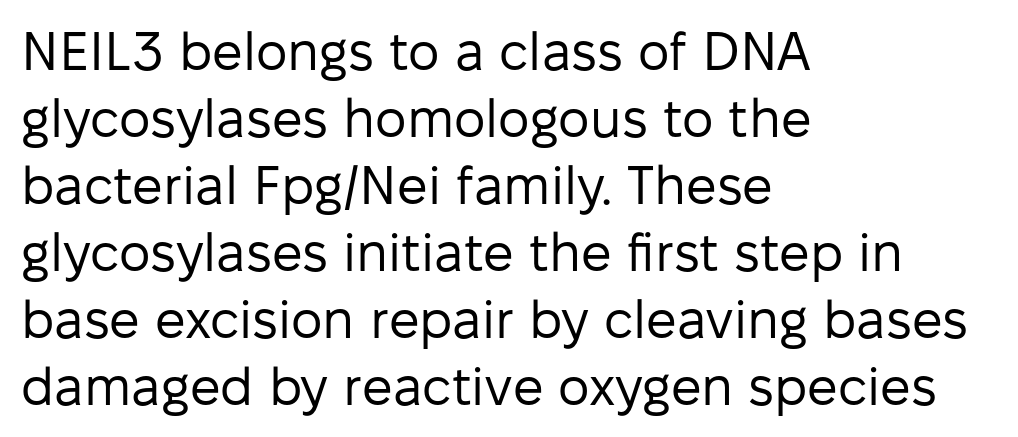
The image shows 54 px regular-weight sans-serif type, upright; set left-aligned, line spacing 1.24x, normal letter spacing, not underlined; low stroke contrast and a medium x-height.
